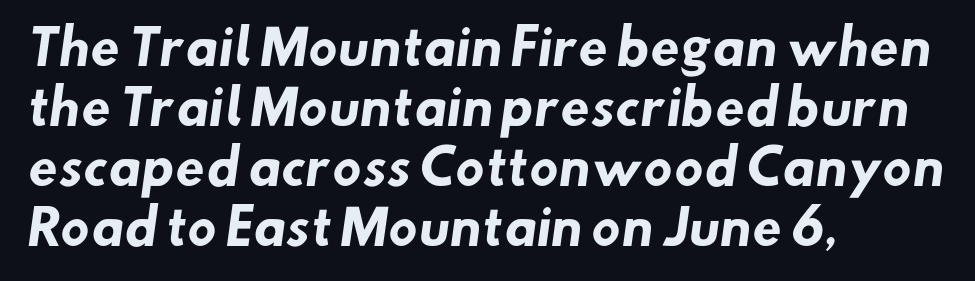
Casual observation: everything's shoved over to the left. Regular leading. The face used here has the dense, thick strokes of a bold. Clear beneath every line of the passage. Nope, no serifs anywhere on these letters. Note the varied advance widths — an 'i' is clearly narrower than an 'm'.
